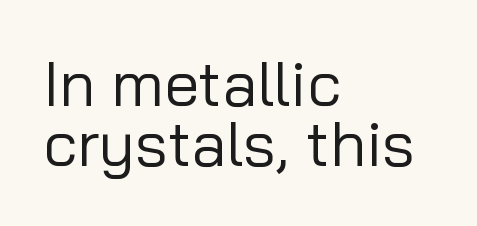
Q: Is the text bold? A: No.
Q: Is the text italic (slanted)? A: No, it is upright.
Q: Is the typeface a serif or a sans-serif typeface? A: Sans-serif.
Q: Is the text underlined? A: No.
Q: How is the paragraph aligned? A: Left-aligned.
Q: Is the spacing between letters normal or unusually wide? A: Normal.
Q: Is the spacing between lines tight, normal or loose? A: Tight.
Q: Width (condensed, normal, or wide)? A: Normal.
Q: Stroke contrast? A: Low.
Q: x-height? A: Medium.
Q: Monospaced? A: No.
